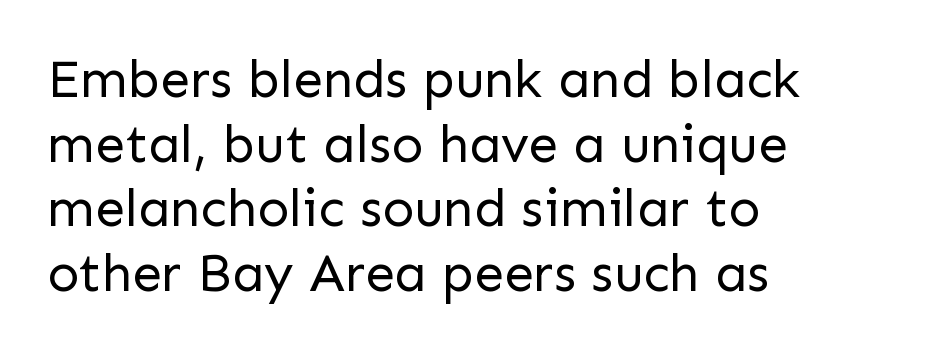
Q: Is the text bold? A: No.
Q: Is the text italic (slanted)? A: No, it is upright.
Q: Is the typeface a serif or a sans-serif typeface? A: Sans-serif.
Q: Is the text underlined? A: No.
Q: How is the paragraph aligned? A: Left-aligned.
Q: Is the spacing between letters normal or unusually wide? A: Normal.
Q: Width (condensed, normal, or wide)? A: Normal.
Q: Stroke contrast? A: Low.
Q: x-height? A: Medium.
Q: Monospaced? A: No.
